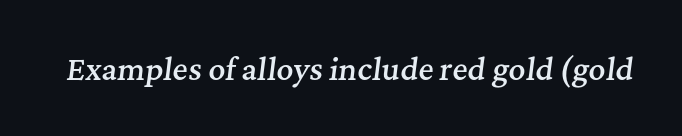
What kind of face is this? One with serifs. The space directly below the letters is spotless. Tall strokes in this sample are angled rather than plumb. The face used here is proportionally spaced, like ordinary book or web type.
